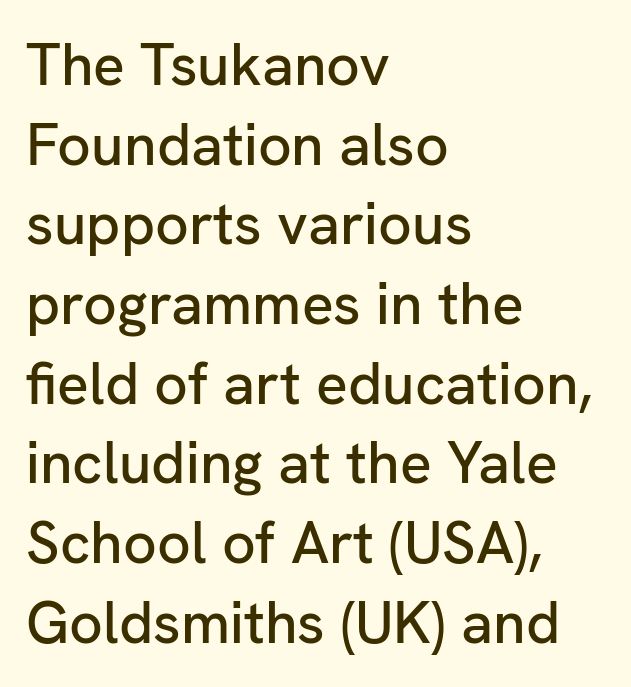
Q: Is the text italic (slanted)? A: No, it is upright.
Q: Is the typeface a serif or a sans-serif typeface? A: Sans-serif.
Q: Is the text underlined? A: No.
Q: How is the paragraph aligned? A: Left-aligned.
Q: Is the spacing between letters normal or unusually wide? A: Normal.
Q: Is the spacing between lines tight, normal or loose? A: Normal.
Q: Width (condensed, normal, or wide)? A: Normal.
Q: Stroke contrast? A: Low.
Q: x-height? A: Medium.
Q: Monospaced? A: No.
